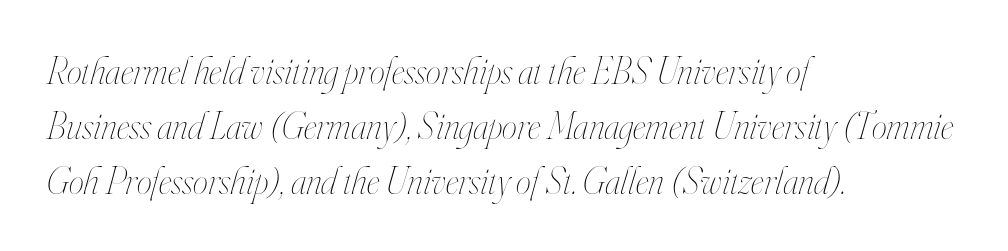
Here the designer chose a conventional face with non-uniform glyph widths. The passage shown has conventional tracking throughout. If you drew a line through each stem, it would be angled. Each stroke keeps to a modest, everyday thickness or less. Leading matches the norm, producing a regular column.
